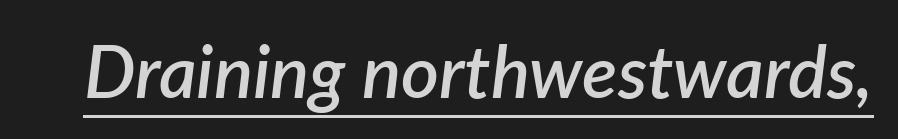
{"italic": "yes", "lean": "right", "slant_degrees": 7, "bold": "semi", "weight": "semibold", "width": "normal", "stroke_contrast": "low", "x_height": "medium", "monospaced": "no", "underline": "yes", "letter_spacing": "normal", "letter_spacing_em": 0.0, "glyph_px": 73}
